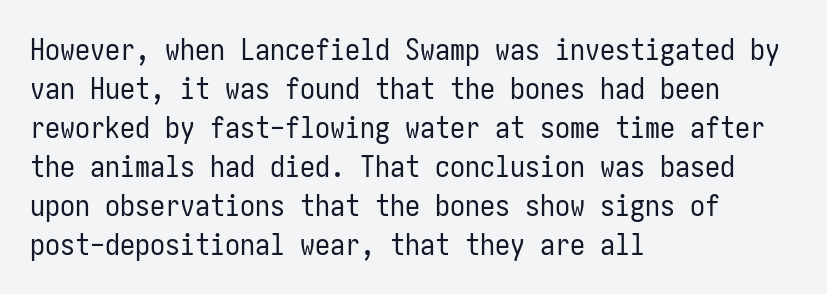
{"serif": "no", "italic": "no", "bold": "no", "weight": "regular", "width": "condensed", "stroke_contrast": "low", "x_height": "medium", "underline": "no", "align": "left", "line_spacing": "normal", "line_spacing_ratio": 1.3, "letter_spacing": "normal", "letter_spacing_em": 0.0, "glyph_px": 30}
